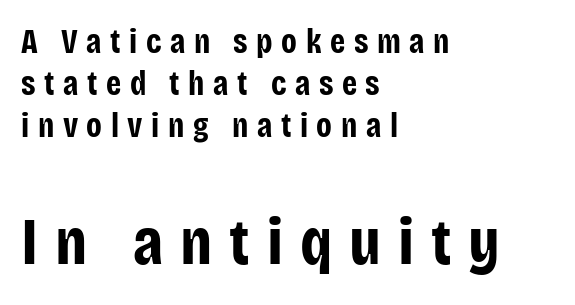
All the whitespace from short lines collects on the right. The passage shown is typeset with a sans-serif family. The rendering uses a bold face; every stroke is thick and dark. Ordinary non-slanted type is in use. Loose tracking; the words dissolve into strings of separated letters.
